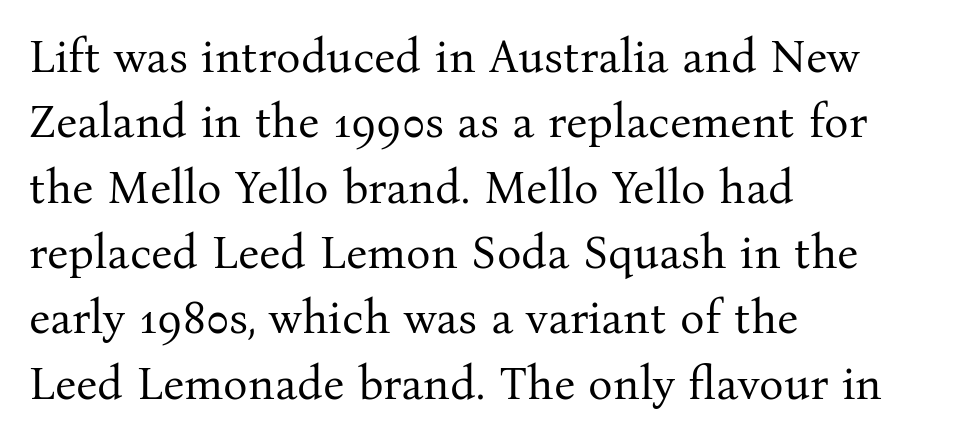
Q: Is the text bold? A: No.
Q: Is the text italic (slanted)? A: No, it is upright.
Q: Is the typeface a serif or a sans-serif typeface? A: Serif.
Q: Is the text underlined? A: No.
Q: How is the paragraph aligned? A: Left-aligned.
Q: Is the spacing between letters normal or unusually wide? A: Normal.
Q: Is the spacing between lines tight, normal or loose? A: Normal.
Q: Width (condensed, normal, or wide)? A: Normal.
Q: Stroke contrast? A: Medium.
Q: x-height? A: Medium.
Q: Monospaced? A: No.
